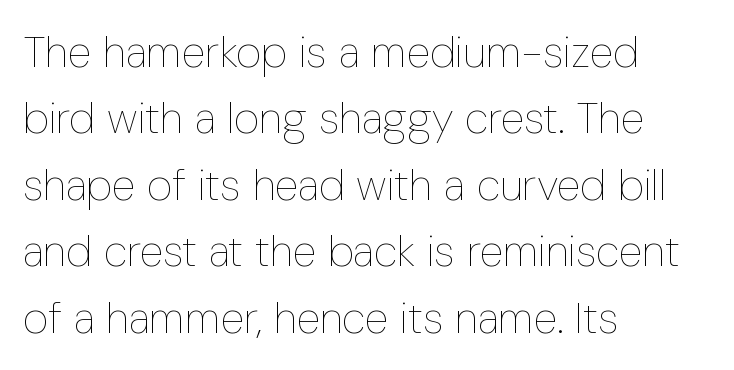
Q: Is the text bold? A: No.
Q: Is the text italic (slanted)? A: No, it is upright.
Q: Is the text underlined? A: No.
Q: How is the paragraph aligned? A: Left-aligned.
Q: Is the spacing between letters normal or unusually wide? A: Normal.
Q: Is the spacing between lines tight, normal or loose? A: Normal.
Q: Width (condensed, normal, or wide)? A: Condensed.
Q: Stroke contrast? A: Low.
Q: x-height? A: Medium.
Q: Monospaced? A: No.
